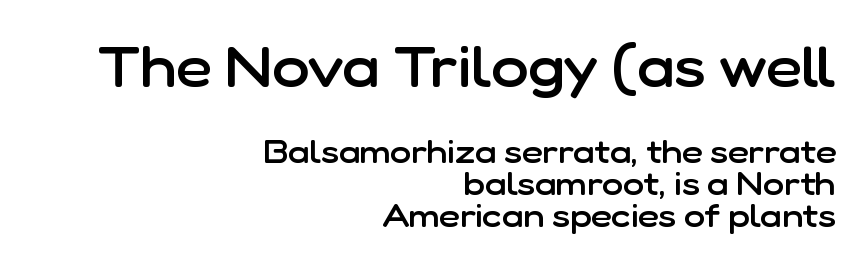
Underline: absent. Vertical spacing — tight. Typographically, this falls in the sans-serif category. The line texture is even and compact thanks to regular tracking. The designer gave the opening block more size than the closing block. Spacing verdict: proportional, widths tailored to each character.
